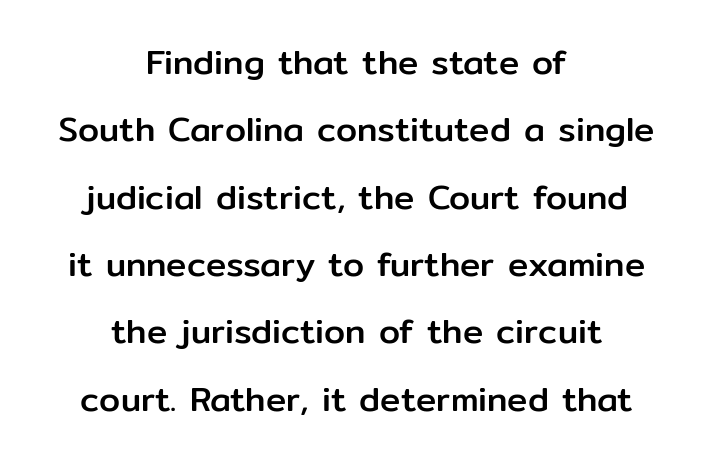
{"serif": "no", "italic": "no", "width": "normal", "stroke_contrast": "low", "x_height": "medium", "monospaced": "no", "underline": "no", "align": "center", "line_spacing": "loose", "line_spacing_ratio": 1.98, "letter_spacing": "normal", "letter_spacing_em": 0.0, "glyph_px": 34}
